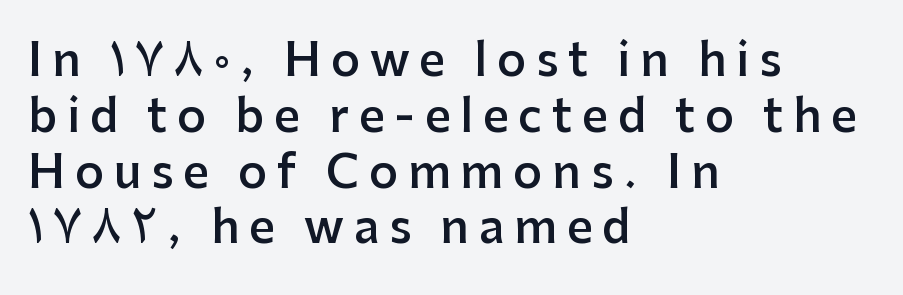
{"serif": "no", "italic": "no", "bold": "semi", "weight": "semibold", "width": "normal", "stroke_contrast": "low", "x_height": "medium", "monospaced": "no", "underline": "no", "align": "left", "line_spacing_ratio": 1.24, "letter_spacing": "wide", "letter_spacing_em": 0.22, "glyph_px": 45}
